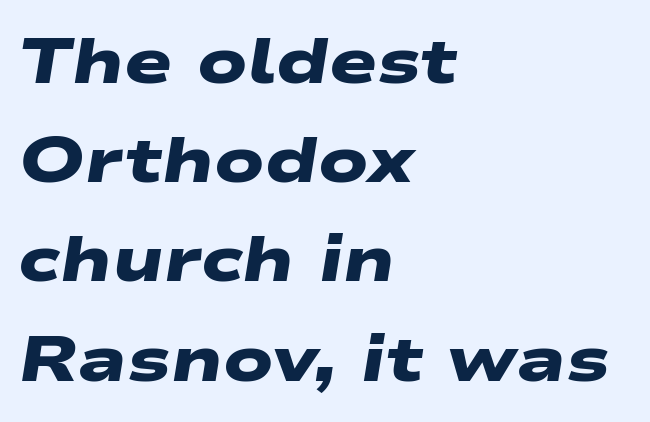
The image shows 64 px heavy, wide sans-serif type; set left-aligned, normal line spacing (1.55x), normal letter spacing, not underlined; low stroke contrast and a medium x-height.
